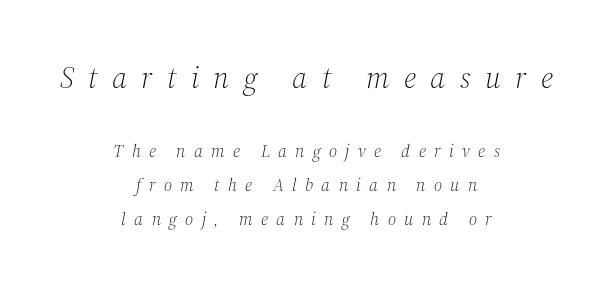
The image shows 31 px light serif type, italic (leaning right); set centered, line spacing 1.88x, unusually wide letter spacing (+0.46 em), not underlined; the first (top) block is 1.72x larger; medium stroke contrast and a medium x-height.
